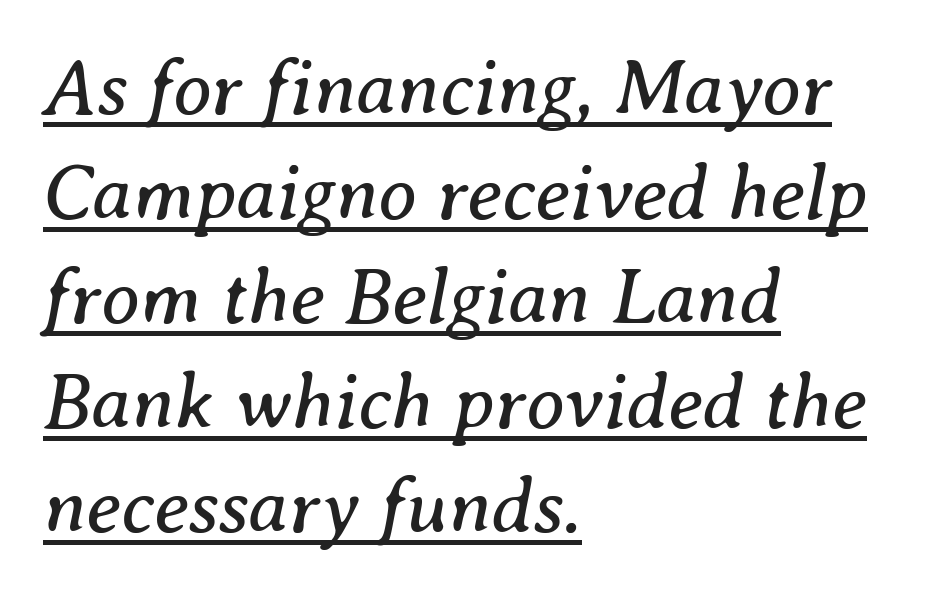
{"serif": "yes", "italic": "yes", "lean": "right", "slant_degrees": 8, "bold": "no", "weight": "regular", "width": "normal", "stroke_contrast": "medium", "x_height": "medium", "monospaced": "no", "underline": "yes", "align": "left", "line_spacing": "normal", "line_spacing_ratio": 1.34, "letter_spacing": "normal", "letter_spacing_em": 0.0, "glyph_px": 78}
